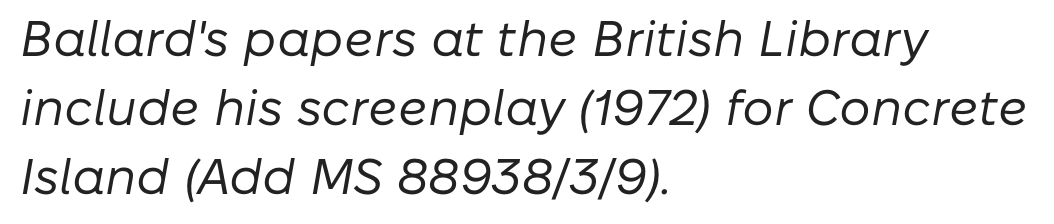
Q: Is the text bold? A: No.
Q: Is the text italic (slanted)? A: Yes, it leans right by about 10 degrees.
Q: Is the text underlined? A: No.
Q: How is the paragraph aligned? A: Left-aligned.
Q: Is the spacing between letters normal or unusually wide? A: Normal.
Q: Is the spacing between lines tight, normal or loose? A: Normal.
Q: Width (condensed, normal, or wide)? A: Normal.
Q: Stroke contrast? A: Low.
Q: x-height? A: Medium.
Q: Monospaced? A: No.
